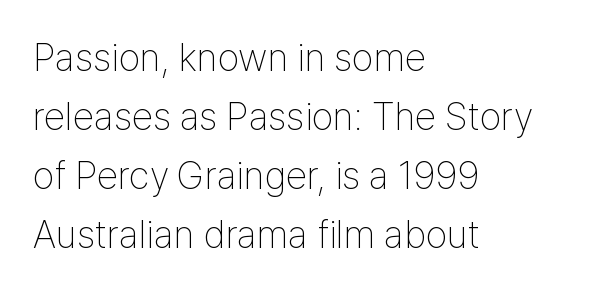
{"serif": "no", "italic": "no", "bold": "no", "weight": "thin", "width": "condensed", "stroke_contrast": "low", "x_height": "medium", "monospaced": "no", "underline": "no", "align": "left", "line_spacing": "normal", "line_spacing_ratio": 1.51, "letter_spacing": "normal", "letter_spacing_em": 0.0, "glyph_px": 39}
